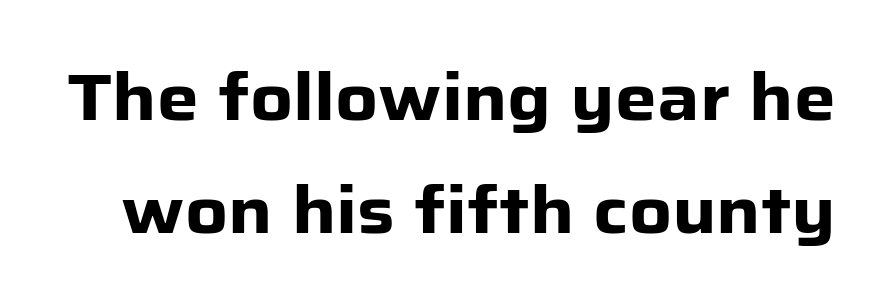
Q: Is the text bold? A: Yes.
Q: Is the text italic (slanted)? A: No, it is upright.
Q: Is the typeface a serif or a sans-serif typeface? A: Sans-serif.
Q: Is the text underlined? A: No.
Q: Is the spacing between letters normal or unusually wide? A: Normal.
Q: Width (condensed, normal, or wide)? A: Normal.
Q: Stroke contrast? A: Low.
Q: x-height? A: Medium.
Q: Monospaced? A: No.
